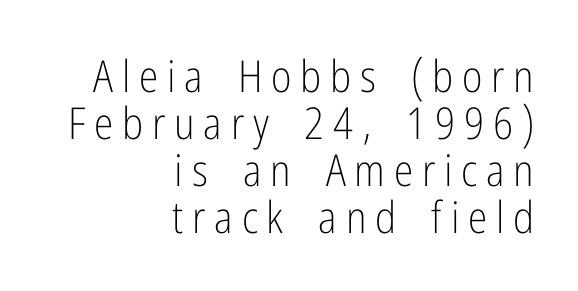
{"serif": "no", "italic": "no", "bold": "no", "weight": "light", "width": "condensed", "stroke_contrast": "low", "x_height": "medium", "monospaced": "no", "underline": "no", "align": "right", "line_spacing": "tight", "line_spacing_ratio": 1.07, "letter_spacing": "wide", "letter_spacing_em": 0.2, "glyph_px": 44}
